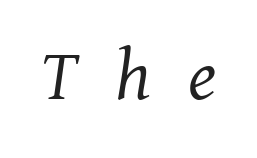
{"serif": "yes", "italic": "yes", "lean": "right", "slant_degrees": 11, "bold": "no", "weight": "light", "width": "normal", "stroke_contrast": "medium", "x_height": "medium", "monospaced": "no", "underline": "no", "letter_spacing": "wide", "letter_spacing_em": 0.47, "glyph_px": 79}
